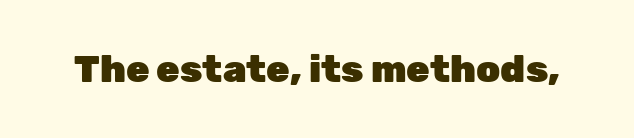
Here the designer chose a conventional face with non-uniform glyph widths. No word sits above an underline. This is roman type, the default non-slanted kind. Look at the tracking — it's just the regular setting, nothing added. Are there feet on the stems? There aren't — it's a sans. Compared with an ordinary text face, these strokes are far heavier — a full bold.
